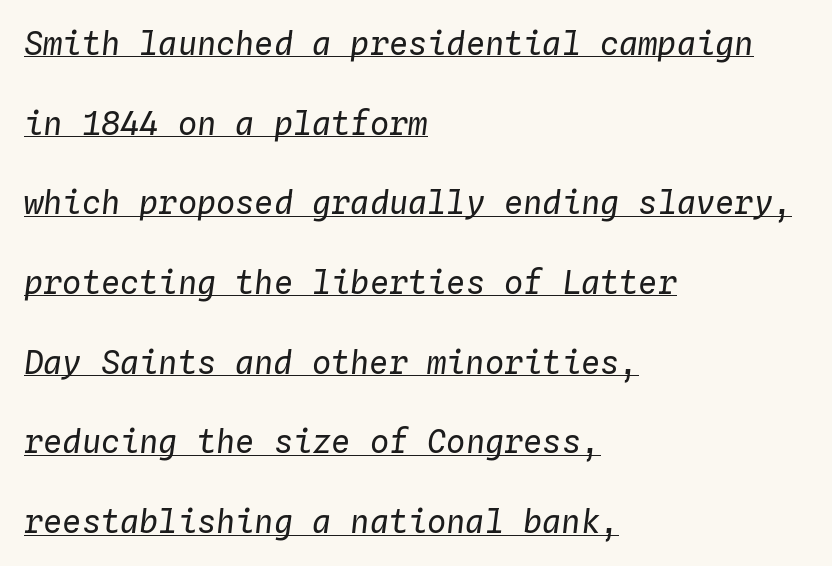
A typesetter would call this monospace, since all characters share one set width. Like a heading marked for emphasis, these lines bear an underscore. No extra ink here — the face is not bold. One glance says open: line gaps are wider than usual.
